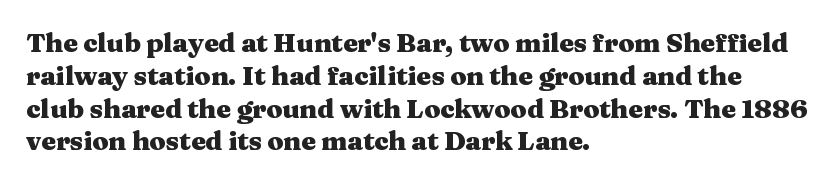
{"italic": "no", "bold": "yes", "underline": "no", "align": "left", "line_spacing": "normal", "line_spacing_ratio": 1.26, "letter_spacing": "normal", "letter_spacing_em": 0.0, "glyph_px": 26}
